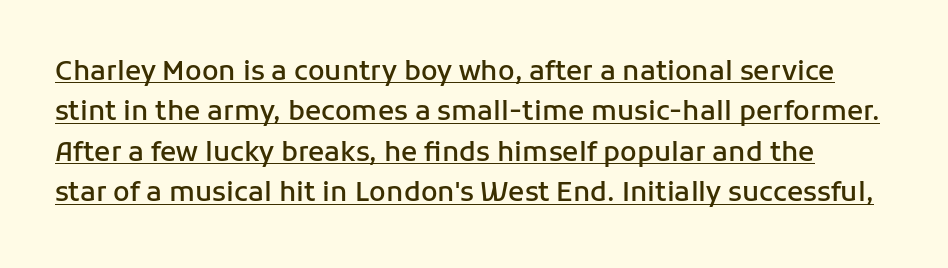
These words are printed semibold, heavier than regular yet not bold. Nope, not italic — everything's standing straight. Glance below the letters and you will spot a drawn line. The rendering keeps characters at their native spacing. Leading: standard.
